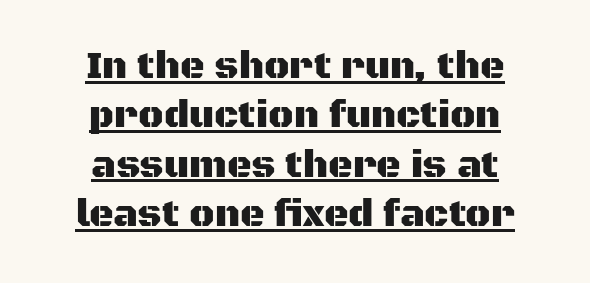
The image shows 38 px sans-serif type, upright; set centered, normal line spacing (1.3x), normal letter spacing, underlined; medium stroke contrast and a large x-height.
